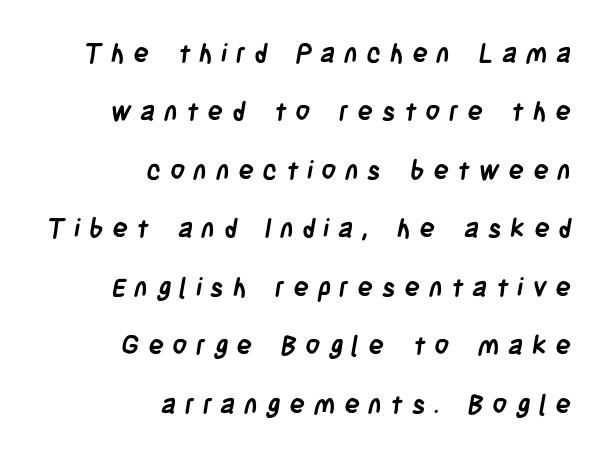
Q: Is the text bold? A: Yes.
Q: Is the text underlined? A: No.
Q: How is the paragraph aligned? A: Right-aligned.
Q: Is the spacing between letters normal or unusually wide? A: Unusually wide.
Q: Is the spacing between lines tight, normal or loose? A: Loose.
